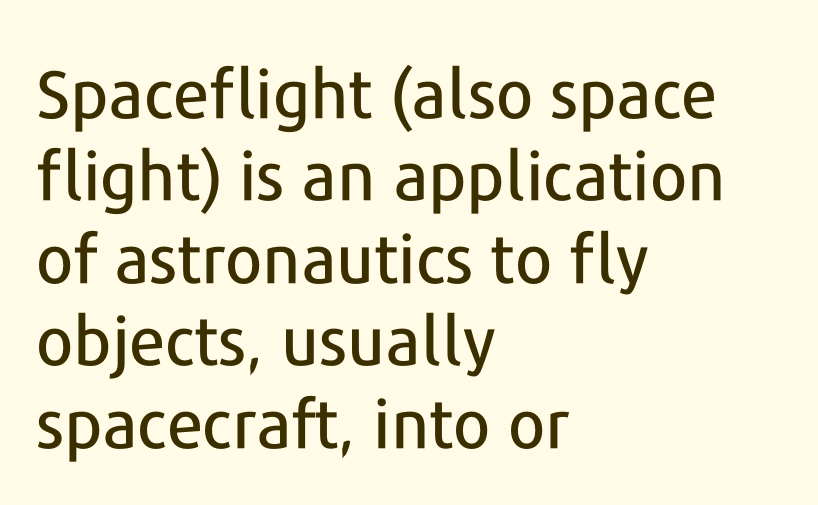
One-word summary of the alignment: left. Each letter's strokes conclude bluntly, with no projecting serifs. Note the varied advance widths — an 'i' is clearly narrower than an 'm'. If you drew a line through each stem, it would be perfectly vertical.
